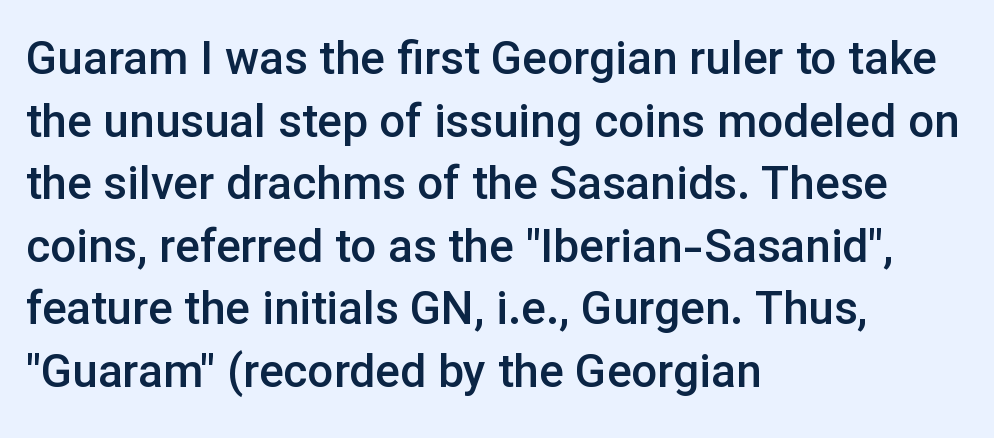
{"serif": "no", "italic": "no", "bold": "semi", "weight": "semibold", "width": "normal", "stroke_contrast": "low", "x_height": "medium", "monospaced": "no", "underline": "no", "align": "left", "line_spacing": "normal", "line_spacing_ratio": 1.36, "letter_spacing": "normal", "letter_spacing_em": 0.0, "glyph_px": 46}
